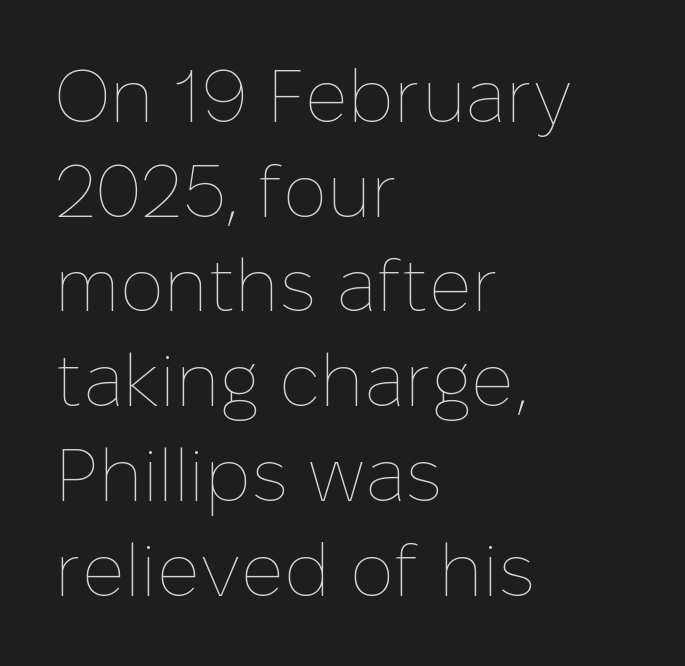
Notice how descenders clear the ascenders below comfortably — that's standard leading. Unmarked baselines from the first word to the last. The letters advance in unequal steps, a hallmark of proportional type. This sample uses an upright cut, with every glyph sitting square on the baseline. One-word summary of the alignment: left.
